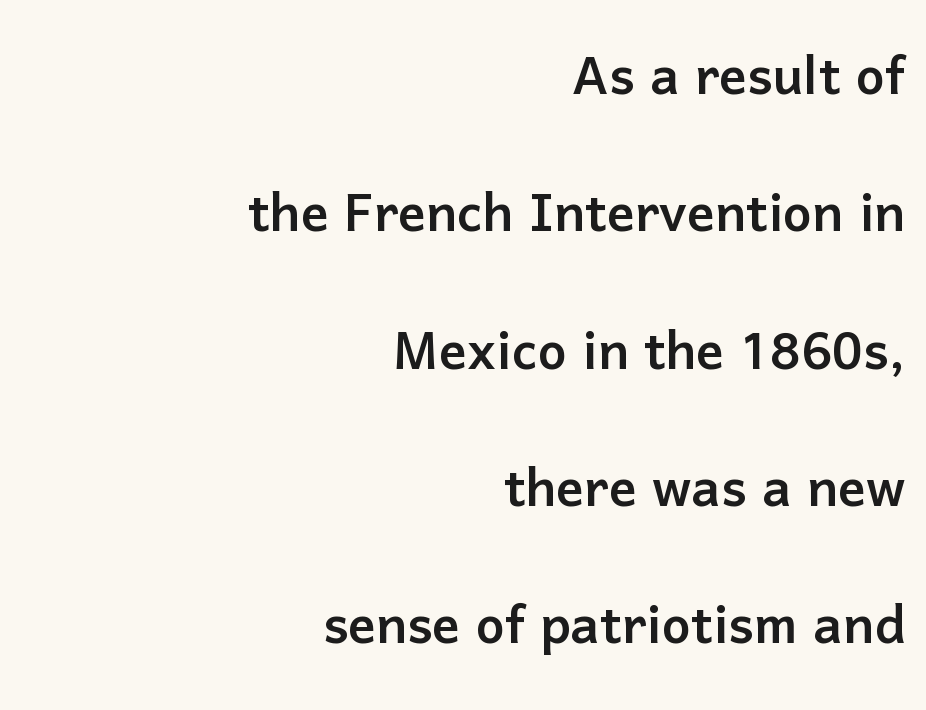
{"serif": "no", "italic": "no", "width": "normal", "stroke_contrast": "low", "x_height": "medium", "monospaced": "no", "underline": "no", "align": "right", "line_spacing": "loose", "line_spacing_ratio": 1.99, "letter_spacing": "normal", "letter_spacing_em": 0.0, "glyph_px": 69}
